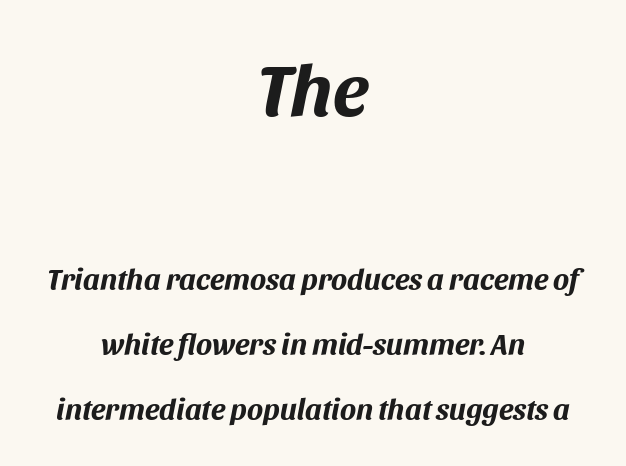
The image shows 74 px bold type, italic (leaning right); set centered, loose line spacing (2.16x), normal letter spacing, not underlined; the first (top) block is 2.47x larger; medium stroke contrast and a large x-height.
